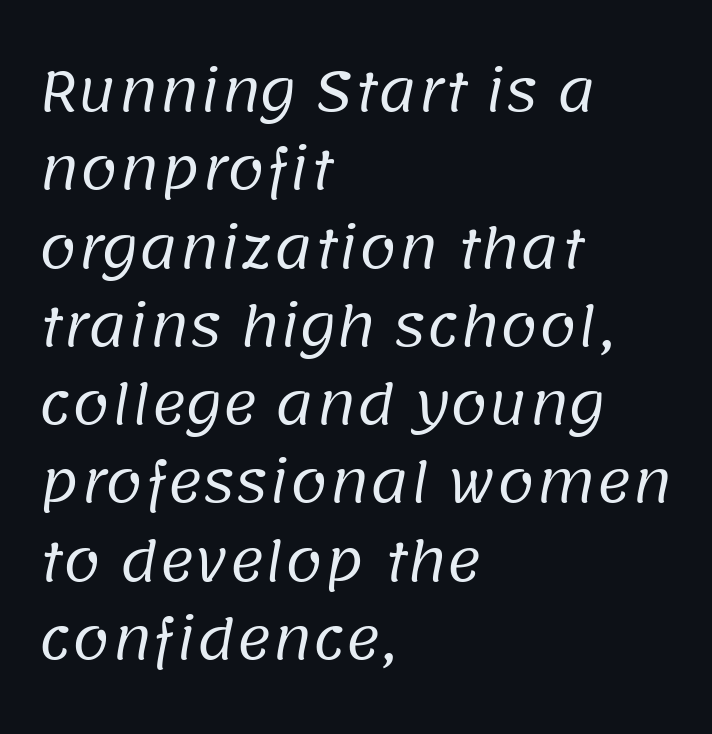
Q: Is the text bold? A: No.
Q: Is the typeface a serif or a sans-serif typeface? A: Sans-serif.
Q: Is the text underlined? A: No.
Q: How is the paragraph aligned? A: Left-aligned.
Q: Is the spacing between letters normal or unusually wide? A: Normal.
Q: Is the spacing between lines tight, normal or loose? A: Normal.
Q: Width (condensed, normal, or wide)? A: Normal.
Q: Stroke contrast? A: Low.
Q: x-height? A: Large.
Q: Monospaced? A: No.
